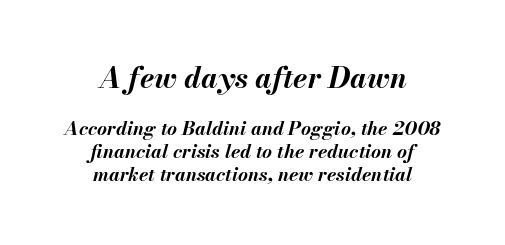
{"italic": "yes", "lean": "right", "slant_degrees": 13, "bold": "yes", "weight": "bold", "width": "normal", "stroke_contrast": "medium", "x_height": "small", "monospaced": "no", "underline": "no", "align": "center", "line_spacing_ratio": 1.21, "letter_spacing": "normal", "letter_spacing_em": 0.0, "larger_block": "first", "size_ratio": 1.53, "glyph_px": 29}
